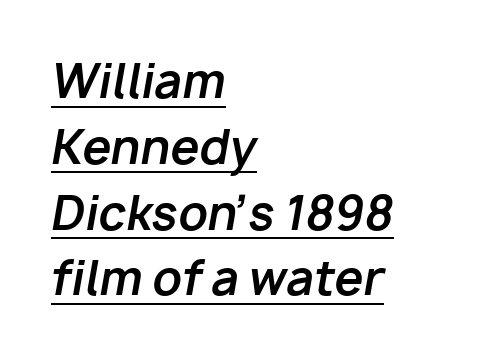
{"italic": "yes", "lean": "right", "slant_degrees": 10, "bold": "yes", "weight": "bold", "width": "normal", "stroke_contrast": "low", "x_height": "medium", "monospaced": "no", "underline": "yes", "align": "left", "line_spacing": "normal", "line_spacing_ratio": 1.43, "letter_spacing": "normal", "letter_spacing_em": 0.0, "glyph_px": 46}
